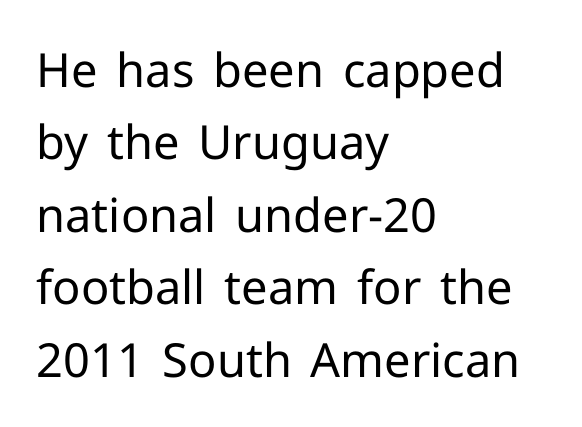
The space directly below the letters is spotless. Weight: not bold — regular or lighter. The glyphs in this specimen are sans serif. Short note: letters normally spaced.
